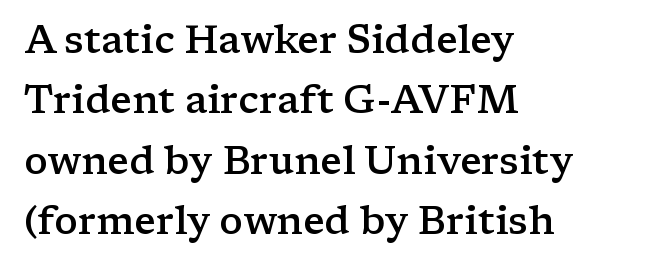
Q: Is the text bold? A: Semi-bold.
Q: Is the text italic (slanted)? A: No, it is upright.
Q: Is the typeface a serif or a sans-serif typeface? A: Serif.
Q: Is the text underlined? A: No.
Q: How is the paragraph aligned? A: Left-aligned.
Q: Is the spacing between letters normal or unusually wide? A: Normal.
Q: Is the spacing between lines tight, normal or loose? A: Normal.
Q: Width (condensed, normal, or wide)? A: Wide.
Q: Stroke contrast? A: Low.
Q: x-height? A: Medium.
Q: Monospaced? A: No.
